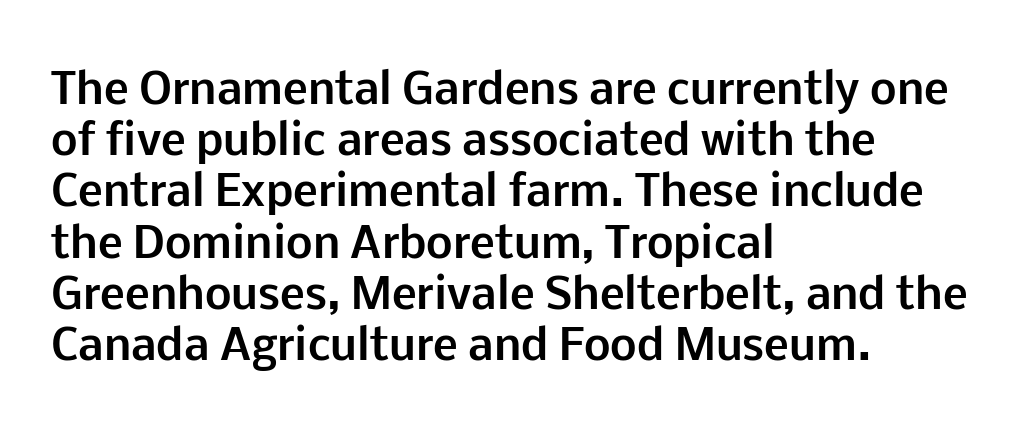
The passage is arranged the way most books set body copy — flush left. Nobody drew a line under any word here. Summary of weight: heavy, a full bold. Typographically, this falls in the sans-serif category. Italic? Not at all — the glyphs are vertical.
